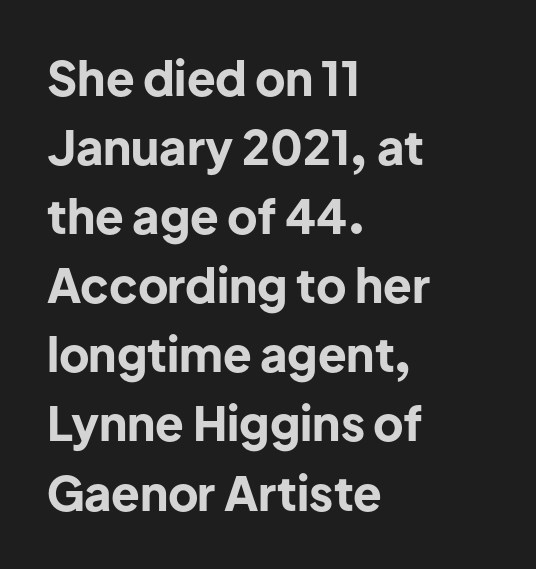
This rendering features lettering with no underline. The letters stand upright; this is a roman face. Honestly, the row spacing looks completely unremarkable. A classic flush-left, rag-right setting is used for this passage. Note: no serifs on the glyphs.
